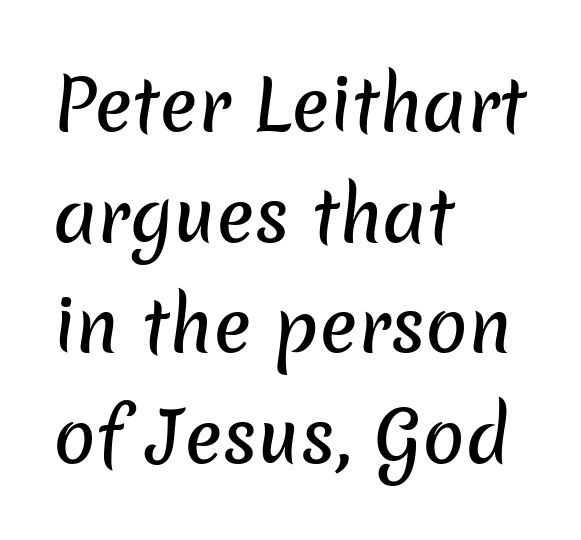
Q: Is the typeface a serif or a sans-serif typeface? A: Sans-serif.
Q: Is the text underlined? A: No.
Q: How is the paragraph aligned? A: Left-aligned.
Q: Is the spacing between letters normal or unusually wide? A: Normal.
Q: Is the spacing between lines tight, normal or loose? A: Normal.
Q: Width (condensed, normal, or wide)? A: Normal.
Q: Stroke contrast? A: Low.
Q: x-height? A: Medium.
Q: Monospaced? A: No.
